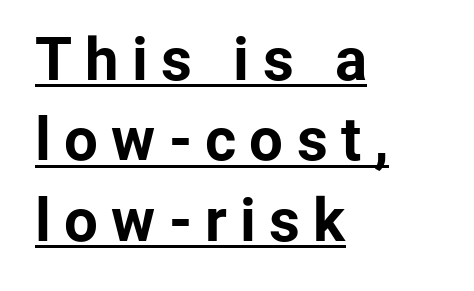
Q: Is the text bold? A: Yes.
Q: Is the text italic (slanted)? A: No, it is upright.
Q: Is the typeface a serif or a sans-serif typeface? A: Sans-serif.
Q: Is the text underlined? A: Yes.
Q: How is the paragraph aligned? A: Left-aligned.
Q: Is the spacing between letters normal or unusually wide? A: Unusually wide.
Q: Is the spacing between lines tight, normal or loose? A: Normal.
Q: Width (condensed, normal, or wide)? A: Normal.
Q: Stroke contrast? A: Low.
Q: x-height? A: Medium.
Q: Monospaced? A: No.
